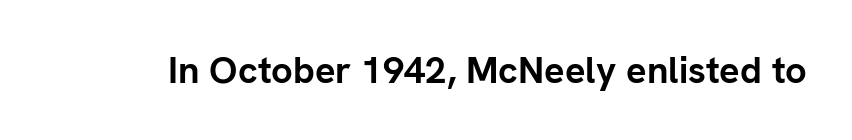
The face used here has the dense, thick strokes of a bold. Serifs: no, the terminals of the letterforms are clean. No extra tracking has been applied to these lines. The area under the type is left untouched.
